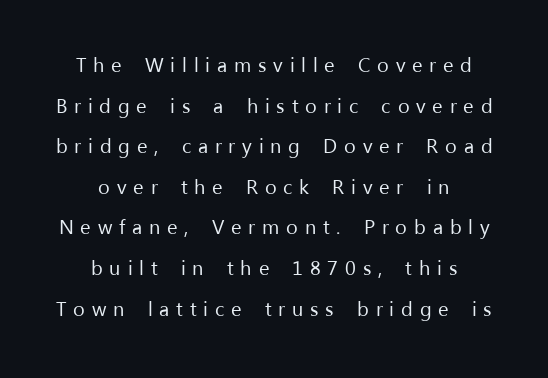
{"italic": "no", "bold": "no", "underline": "no", "align": "center", "line_spacing": "loose", "line_spacing_ratio": 2.03, "letter_spacing": "wide", "letter_spacing_em": 0.34, "glyph_px": 20}
